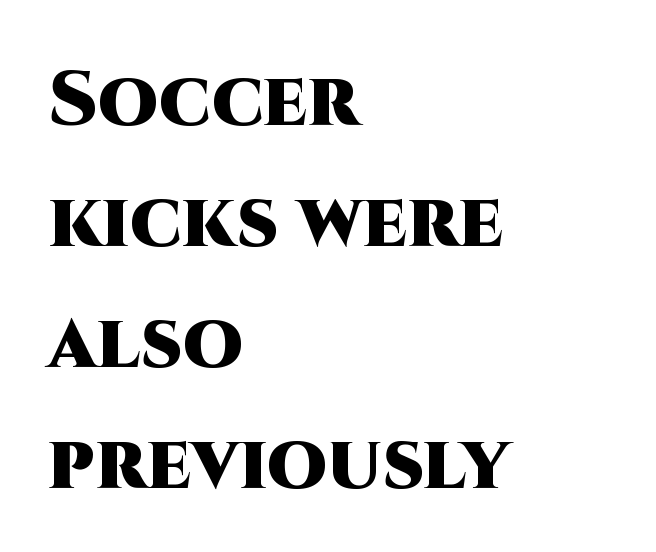
{"serif": "no", "italic": "no", "bold": "yes", "weight": "heavy", "width": "normal", "stroke_contrast": "high", "x_height": "large", "monospaced": "no", "underline": "no", "align": "left", "line_spacing": "normal", "line_spacing_ratio": 1.57, "letter_spacing": "normal", "letter_spacing_em": 0.0, "glyph_px": 77}
